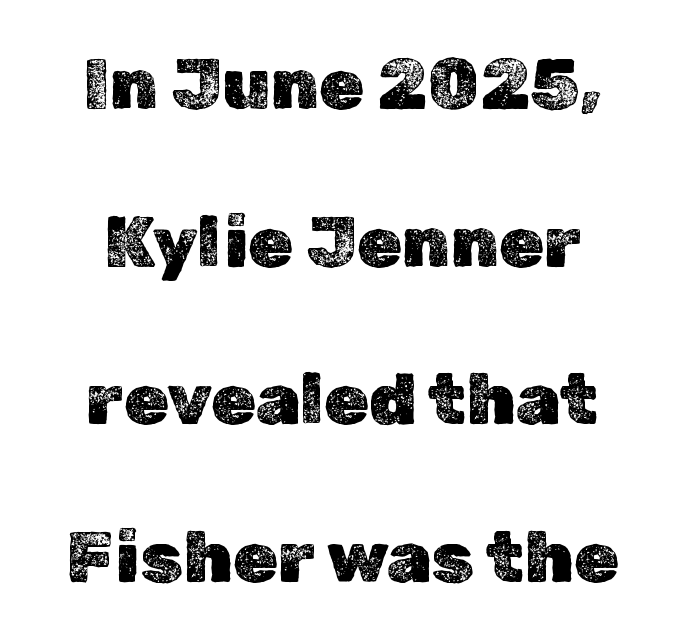
The image shows 72 px text type, upright; set centered, loose line spacing (2.19x), normal letter spacing, not underlined; a medium x-height.
